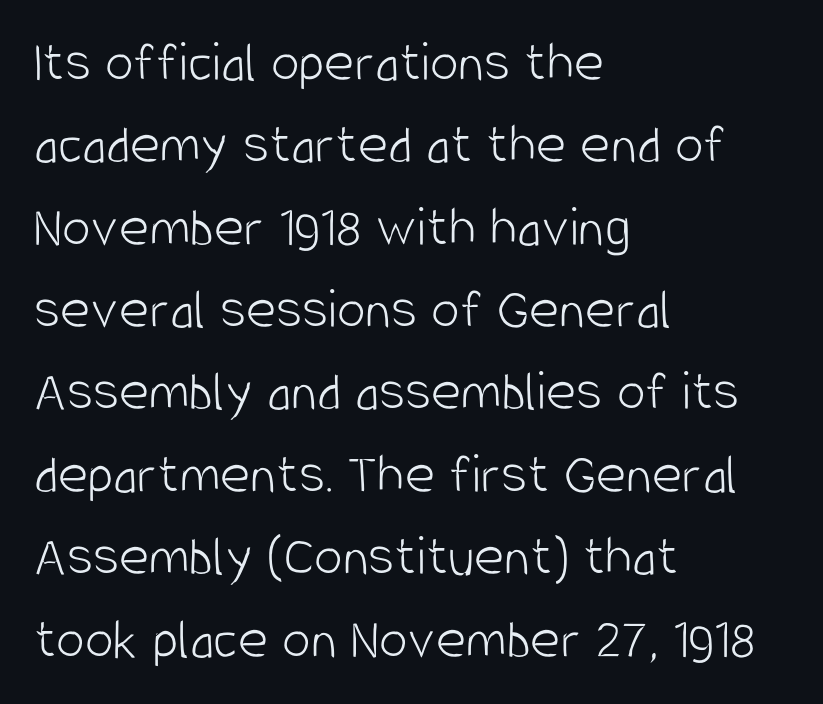
{"serif": "no", "italic": "no", "bold": "no", "weight": "light", "width": "condensed", "stroke_contrast": "low", "x_height": "large", "monospaced": "no", "underline": "no", "align": "left", "line_spacing": "normal", "line_spacing_ratio": 1.42, "letter_spacing": "normal", "letter_spacing_em": 0.0, "glyph_px": 58}
